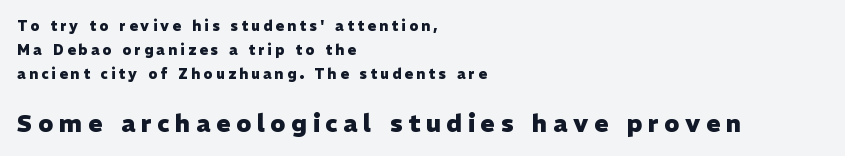
Q: Is the text bold? A: Yes.
Q: Is the text italic (slanted)? A: No, it is upright.
Q: Is the text underlined? A: No.
Q: How is the paragraph aligned? A: Left-aligned.
Q: Is the spacing between letters normal or unusually wide? A: Unusually wide.
Q: Is the spacing between lines tight, normal or loose? A: Normal.
Q: Which block of text is set in a larger size, the first (top) or the second (bottom)? A: The second (bottom) one.
